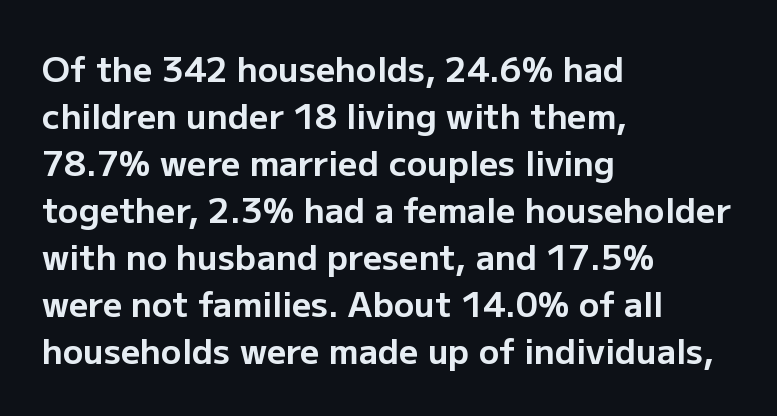
The image shows 34 px bold sans-serif type, upright; set left-aligned, normal line spacing (1.38x), normal letter spacing, not underlined; low stroke contrast and a medium x-height.
